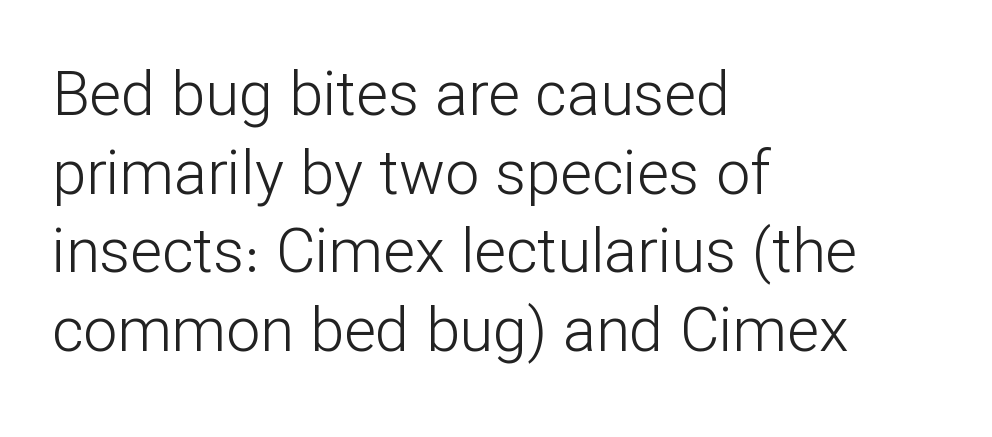
{"serif": "no", "italic": "no", "bold": "no", "weight": "light", "width": "normal", "stroke_contrast": "low", "x_height": "medium", "monospaced": "no", "underline": "no", "align": "left", "line_spacing": "normal", "line_spacing_ratio": 1.29, "letter_spacing": "normal", "letter_spacing_em": 0.0, "glyph_px": 61}
